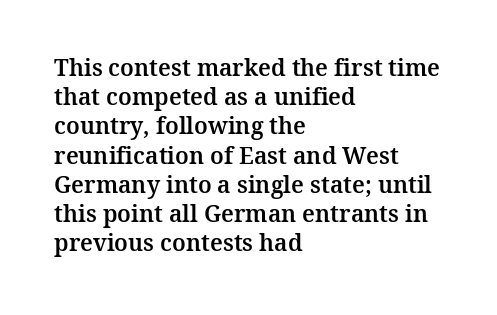
Q: Is the text italic (slanted)? A: No, it is upright.
Q: Is the text underlined? A: No.
Q: How is the paragraph aligned? A: Left-aligned.
Q: Is the spacing between letters normal or unusually wide? A: Normal.
Q: Is the spacing between lines tight, normal or loose? A: Normal.
